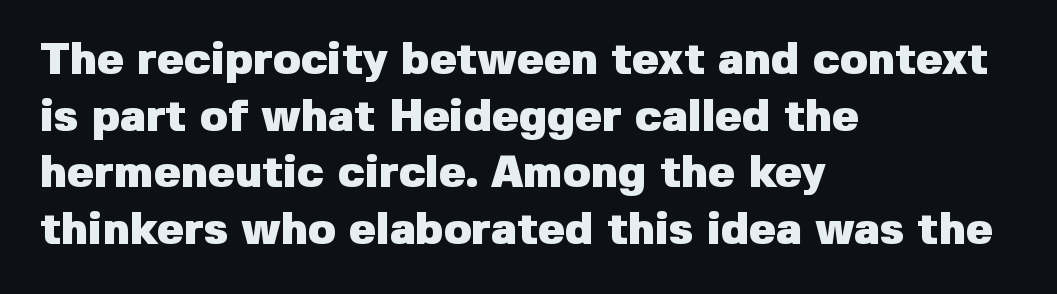
Q: Is the text bold? A: Yes.
Q: Is the text italic (slanted)? A: No, it is upright.
Q: Is the typeface a serif or a sans-serif typeface? A: Sans-serif.
Q: Is the text underlined? A: No.
Q: How is the paragraph aligned? A: Left-aligned.
Q: Is the spacing between letters normal or unusually wide? A: Normal.
Q: Is the spacing between lines tight, normal or loose? A: Normal.
Q: Width (condensed, normal, or wide)? A: Normal.
Q: Stroke contrast? A: Low.
Q: x-height? A: Medium.
Q: Monospaced? A: No.
